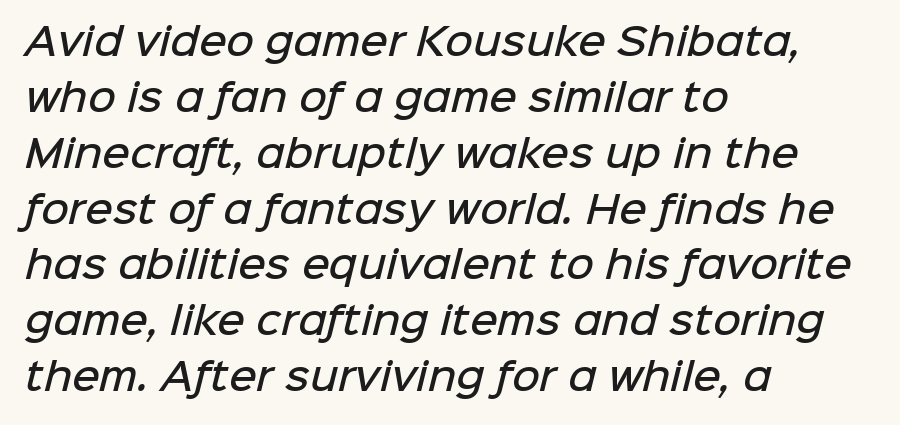
Any mark beneath the type? The region is blank. The letters advance in unequal steps, a hallmark of proportional type. These lines are composed in type without serifs. Set as a demibold, roughly 600 on the weight scale. The lines in this sample share a left origin and differ only in where they stop.
